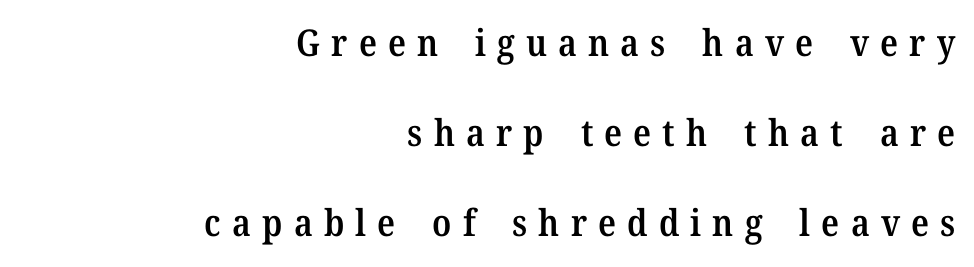
Underline: absent. Each letter's strokes conclude with small projecting serifs. Casual observation: everything's shoved over to the right. Horizontal bands of white between lines are thick stripes.
